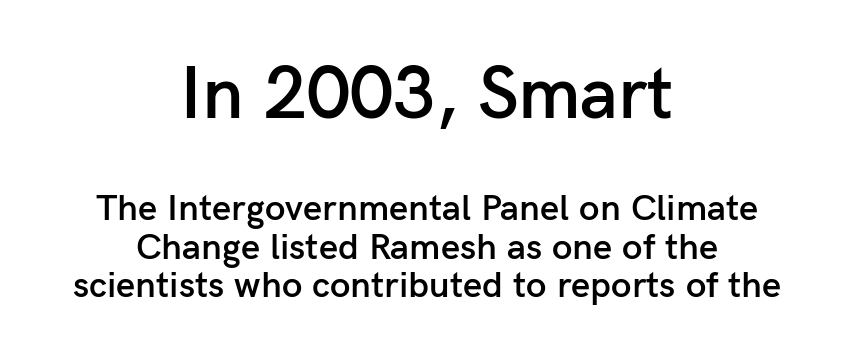
The image shows 74 px semibold sans-serif type, upright; set centered, tight line spacing (1.03x), normal letter spacing, not underlined; the first (top) block is 2.0x larger; low stroke contrast and a medium x-height.
